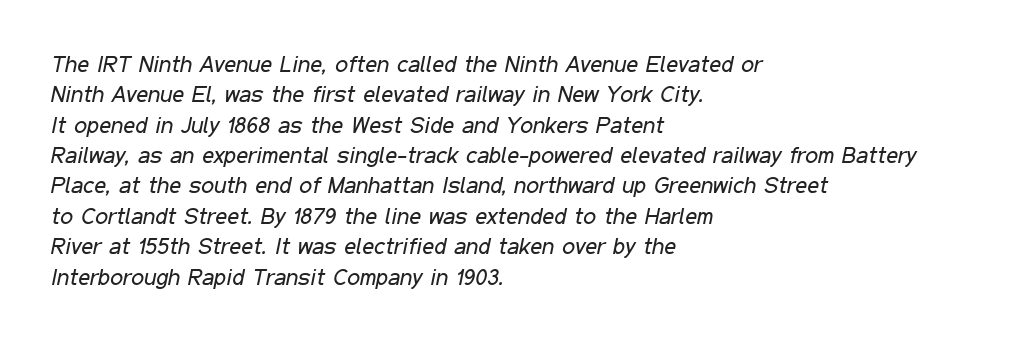
The typography opts for an oblique posture over an upright one. Characters follow at the spacing the type designer built in. This reads as an unemphasized weight, regular at the heaviest. Normally led — the rows are evenly, conventionally spaced. Letters rest on an invisible, unmarked baseline.
